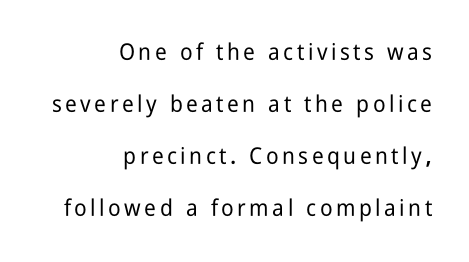
Q: Is the text italic (slanted)? A: No, it is upright.
Q: Is the text underlined? A: No.
Q: How is the paragraph aligned? A: Right-aligned.
Q: Is the spacing between lines tight, normal or loose? A: Loose.
